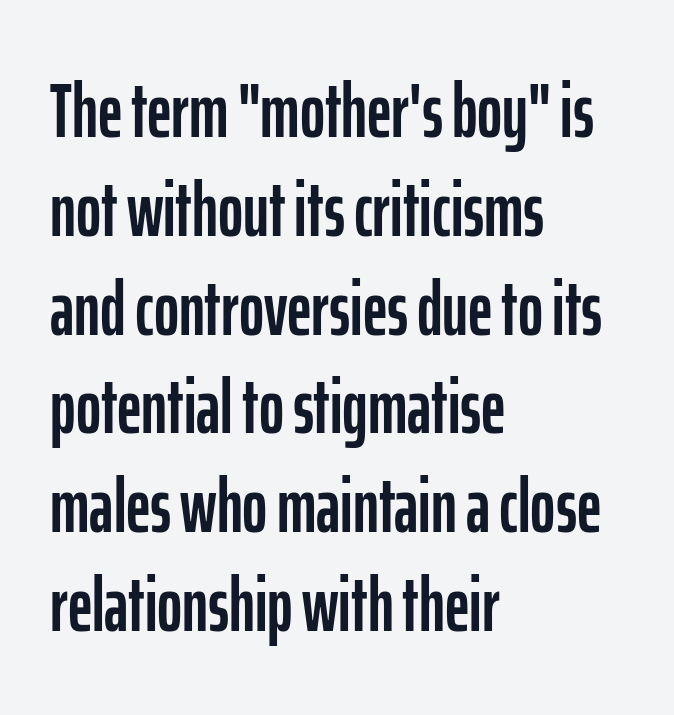
Q: Is the text italic (slanted)? A: No, it is upright.
Q: Is the typeface a serif or a sans-serif typeface? A: Sans-serif.
Q: Is the text underlined? A: No.
Q: How is the paragraph aligned? A: Left-aligned.
Q: Is the spacing between letters normal or unusually wide? A: Normal.
Q: Is the spacing between lines tight, normal or loose? A: Normal.
Q: Width (condensed, normal, or wide)? A: Condensed.
Q: Stroke contrast? A: Low.
Q: x-height? A: Medium.
Q: Monospaced? A: No.
